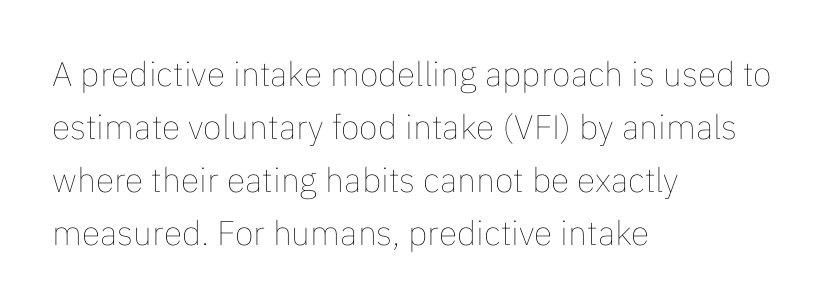
The axis of the letterforms is exactly vertical. Nothing unusual about the tracking: characters are spaced as the font intends. Heaviness? Minimal to ordinary, like unemphasized prose. Each letter keeps its own natural width here, so spacing adapts to shape. Teacher's note: observe the even left margin — that is flush-left alignment.
